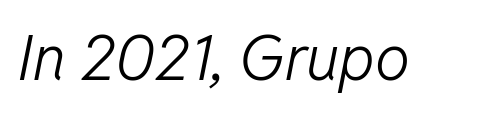
The image shows 62 px light type, italic (leaning right); set normal letter spacing, not underlined; low stroke contrast and a medium x-height.
